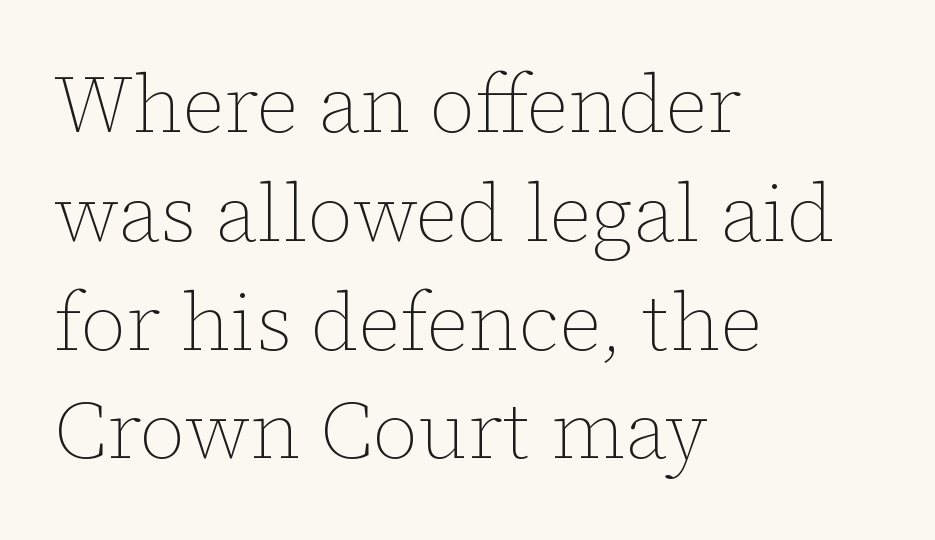
The image shows 80 px thin type, upright; set left-aligned, normal line spacing (1.36x), normal letter spacing, not underlined; low stroke contrast and a medium x-height.
